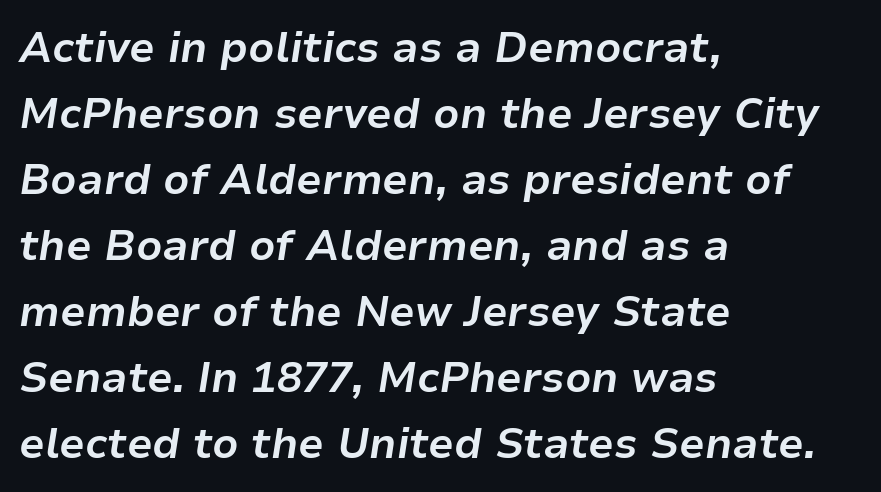
The image shows 42 px bold type, italic (leaning right); set left-aligned, normal line spacing (1.57x), normal letter spacing, not underlined; low stroke contrast and a medium x-height.
